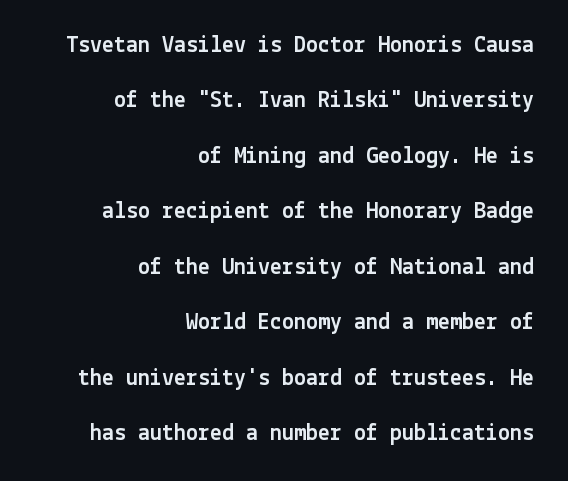
Q: Is the text italic (slanted)? A: No, it is upright.
Q: Is the text underlined? A: No.
Q: How is the paragraph aligned? A: Right-aligned.
Q: Is the spacing between letters normal or unusually wide? A: Normal.
Q: Is the spacing between lines tight, normal or loose? A: Loose.
